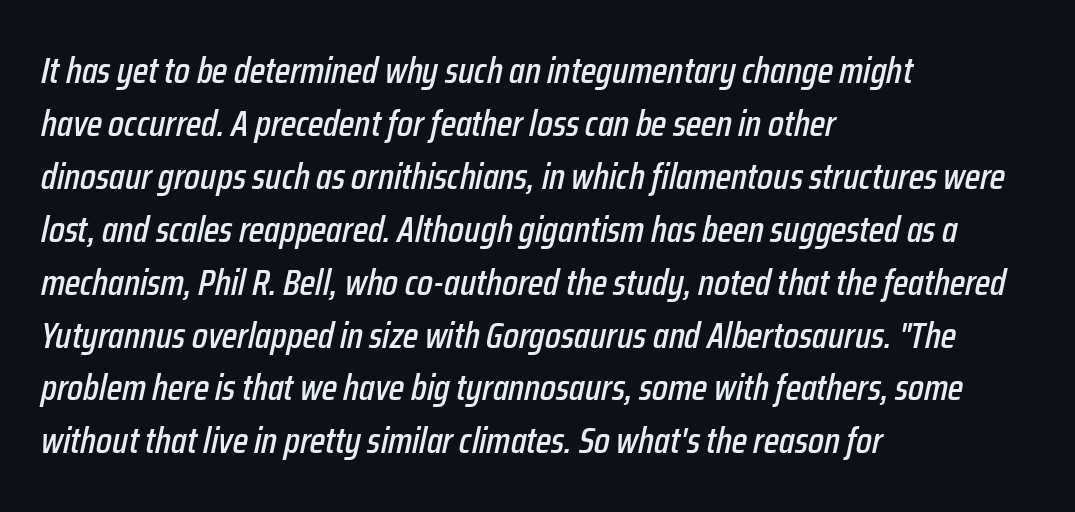
The image shows 37 px condensed type, italic (leaning right); set left-aligned, normal line spacing (1.43x), normal letter spacing, not underlined; low stroke contrast and a medium x-height.
